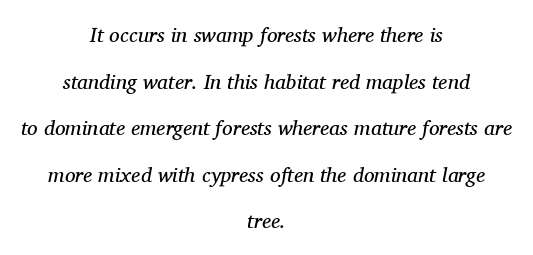
What's the leading like? Stretched, with rows far apart. Each stroke keeps to a modest, everyday thickness or less. Layout note: lines centered. Italic: yes, the glyphs are oblique.
